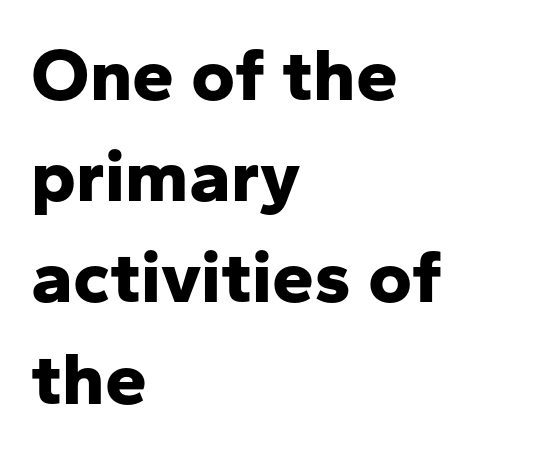
{"serif": "no", "italic": "no", "bold": "yes", "weight": "bold", "width": "normal", "stroke_contrast": "low", "x_height": "medium", "monospaced": "no", "underline": "no", "align": "left", "line_spacing": "normal", "line_spacing_ratio": 1.35, "letter_spacing": "normal", "letter_spacing_em": 0.0, "glyph_px": 75}
